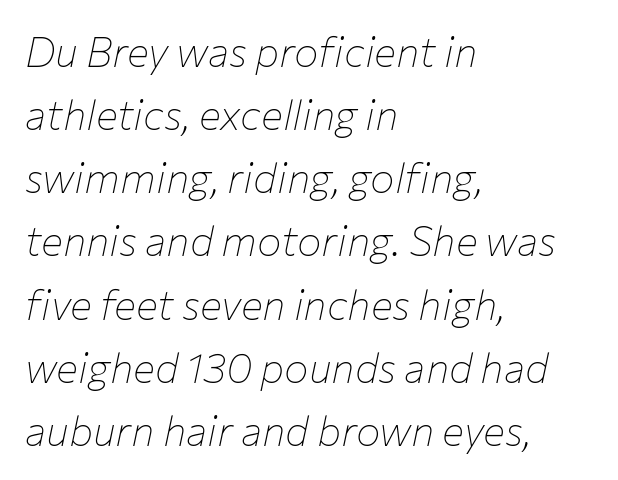
The words here are not underlined. Is this a fixed-width face? No — the glyphs have proportional, varying widths. The space between consecutive lines is moderate. Weight: in the light-to-regular range.
